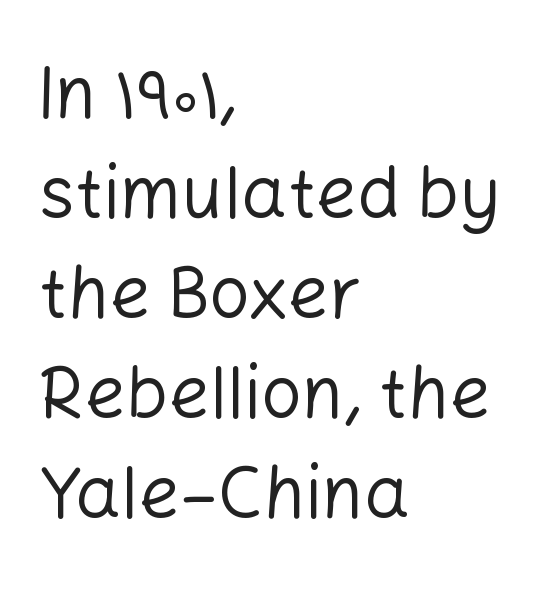
{"serif": "no", "italic": "no", "bold": "no", "weight": "regular", "width": "normal", "stroke_contrast": "low", "x_height": "medium", "monospaced": "no", "underline": "no", "align": "left", "line_spacing": "normal", "line_spacing_ratio": 1.39, "letter_spacing": "normal", "letter_spacing_em": 0.0, "glyph_px": 72}
